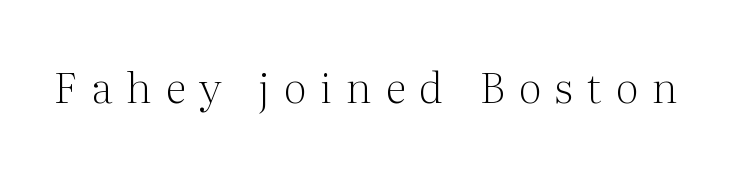
The image shows 42 px light serif type, upright; set unusually wide letter spacing (+0.34 em), not underlined; medium stroke contrast and a medium x-height.
